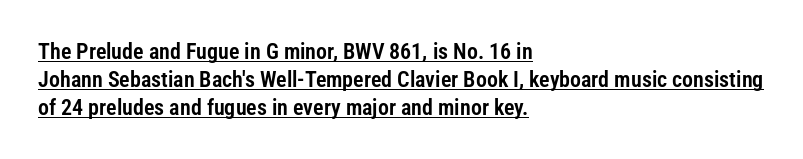
The gaps between neighbouring characters are ordinary and unremarkable. One-word summary of the alignment: left. How would I describe the line gaps? Plain and ordinary. Emphasis is given by a line drawn under the lettering. Every stem runs plumb, perpendicular to the baseline.
